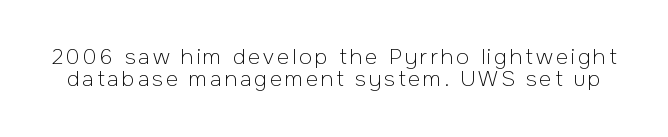
{"italic": "no", "bold": "no", "underline": "no", "line_spacing": "tight", "line_spacing_ratio": 1.05, "glyph_px": 21}
